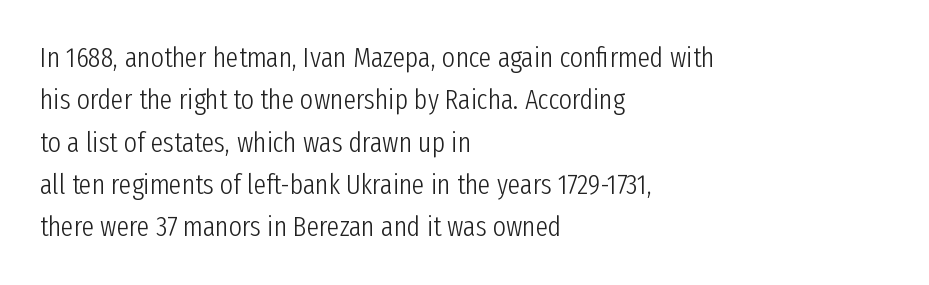
The typesetter chose a ragged-right arrangement here. The rows are spaced the way most documents space them. Rule under the text: the space is simply empty. You could call the tracking neutral — neither tight nor loose. Do the letters lean? They stand straight. This sample has the flowing, uneven cadence of proportional lettering.
